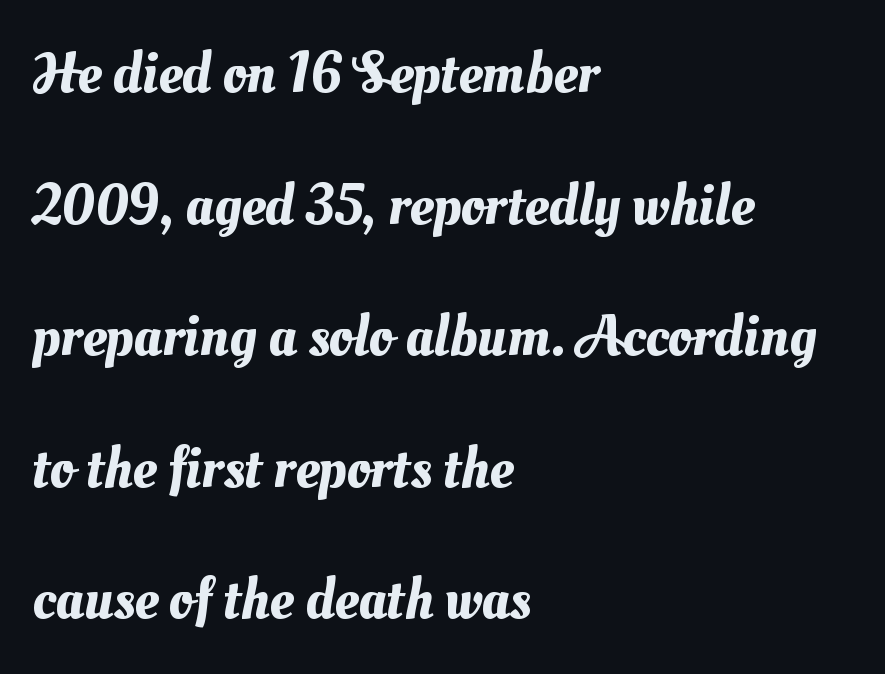
The image shows 59 px text type; set left-aligned, loose line spacing (2.23x), normal letter spacing, not underlined; medium stroke contrast and a small x-height.
